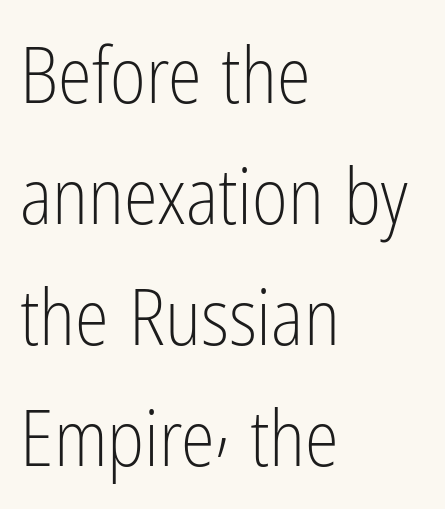
{"serif": "no", "italic": "no", "bold": "no", "weight": "light", "width": "condensed", "stroke_contrast": "low", "x_height": "medium", "monospaced": "no", "underline": "no", "align": "left", "line_spacing": "normal", "line_spacing_ratio": 1.57, "letter_spacing": "normal", "letter_spacing_em": 0.0, "glyph_px": 77}
